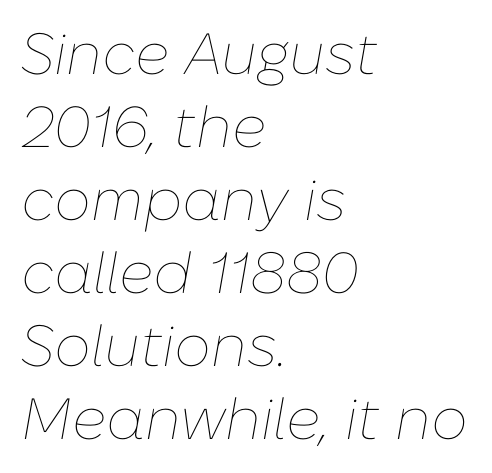
{"italic": "yes", "lean": "right", "slant_degrees": 10, "bold": "no", "weight": "thin", "width": "normal", "stroke_contrast": "low", "x_height": "medium", "monospaced": "no", "underline": "no", "align": "left", "line_spacing": "normal", "line_spacing_ratio": 1.26, "letter_spacing": "normal", "letter_spacing_em": 0.0, "glyph_px": 58}
